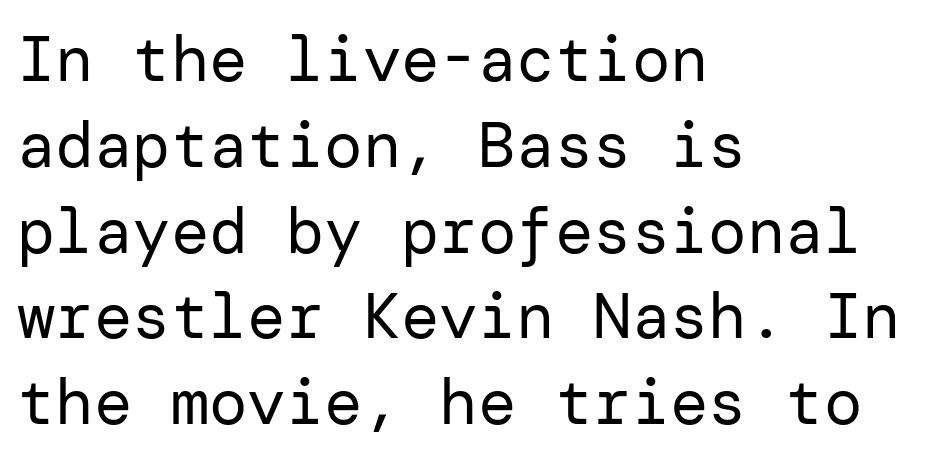
This reads as an unemphasized weight, regular at the heaviest. Compared with typical paragraphs, the rows here are spaced about the same. What kind of face is this? One without serifs — a sans. Posture: upright roman. Any mark beneath the type? The region is blank.
